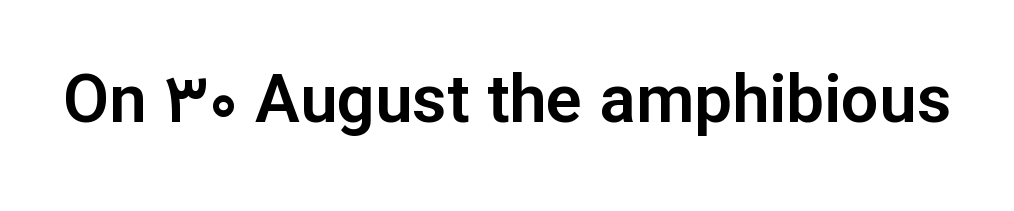
The image shows 67 px sans-serif type, upright; set normal letter spacing, not underlined; low stroke contrast and a medium x-height.
